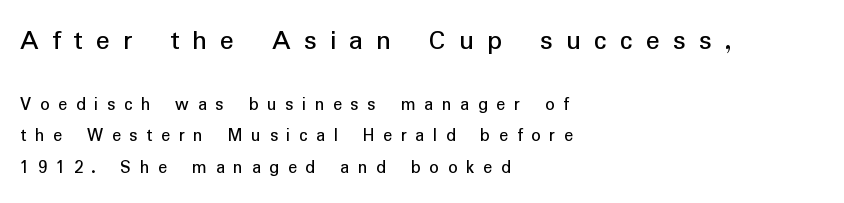
The image shows 29 px sans-serif type, upright; set left-aligned, normal line spacing (1.65x), unusually wide letter spacing (+0.45 em), not underlined; the first (top) block is 1.53x larger; low stroke contrast and a medium x-height.
